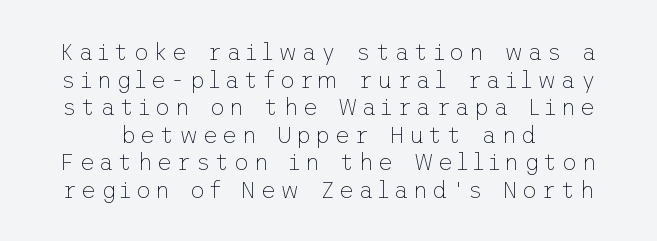
Does the lettering tilt? It doesn't — this is upright. Think standard paragraph weight, or any step lighter than that. Type without underlining.
